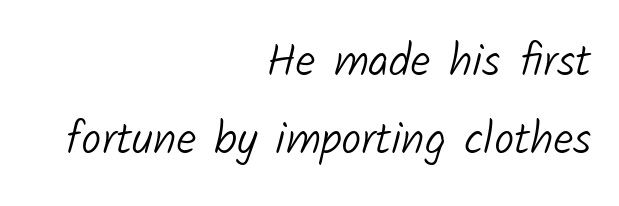
{"serif": "no", "bold": "no", "weight": "light", "width": "normal", "stroke_contrast": "low", "x_height": "medium", "monospaced": "no", "underline": "no", "align": "right", "line_spacing_ratio": 1.73, "letter_spacing": "normal", "letter_spacing_em": 0.0, "glyph_px": 45}
